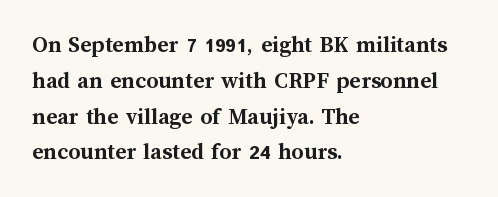
Italic: no, the glyphs are upright roman. Reading down the column, the eye jumps a familiar distance to each next line. Each row of text sits above clean, open space. Chunky letters — that's bold for sure.
